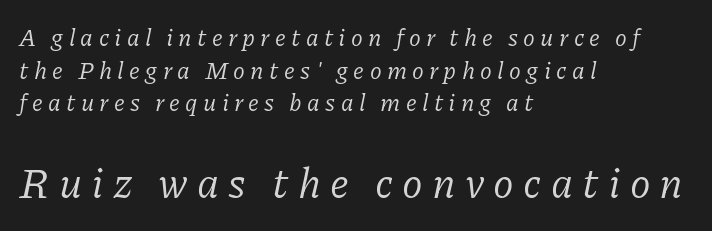
The image shows 42 px regular-weight serif type, italic (leaning right); set left-aligned, normal line spacing (1.36x), unusually wide letter spacing (+0.22 em), not underlined; the second (bottom) block is 1.75x larger; low stroke contrast and a medium x-height.
